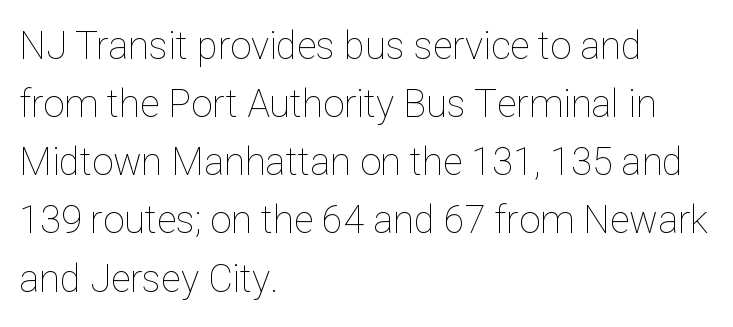
The image shows 38 px thin type, upright; set left-aligned, normal line spacing (1.53x), normal letter spacing, not underlined; low stroke contrast and a medium x-height.
